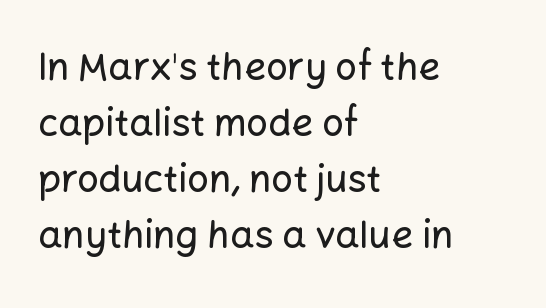
The image shows 38 px sans-serif type, upright; set left-aligned, normal line spacing (1.47x), normal letter spacing, not underlined; low stroke contrast and a medium x-height.
